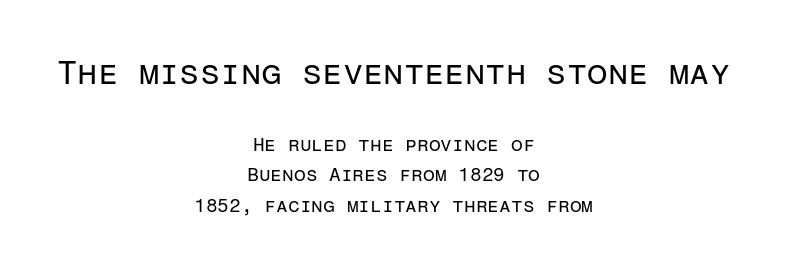
{"serif": "no", "italic": "no", "bold": "no", "weight": "regular", "width": "normal", "stroke_contrast": "low", "x_height": "medium", "monospaced": "yes", "underline": "no", "align": "center", "line_spacing": "normal", "line_spacing_ratio": 1.61, "letter_spacing": "normal", "letter_spacing_em": 0.0, "larger_block": "first", "size_ratio": 1.74, "glyph_px": 33}
